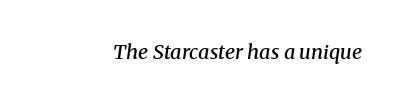
Q: Is the text bold? A: Semi-bold.
Q: Is the text italic (slanted)? A: Yes, it leans right by about 8 degrees.
Q: Is the text underlined? A: No.
Q: Is the spacing between letters normal or unusually wide? A: Normal.
